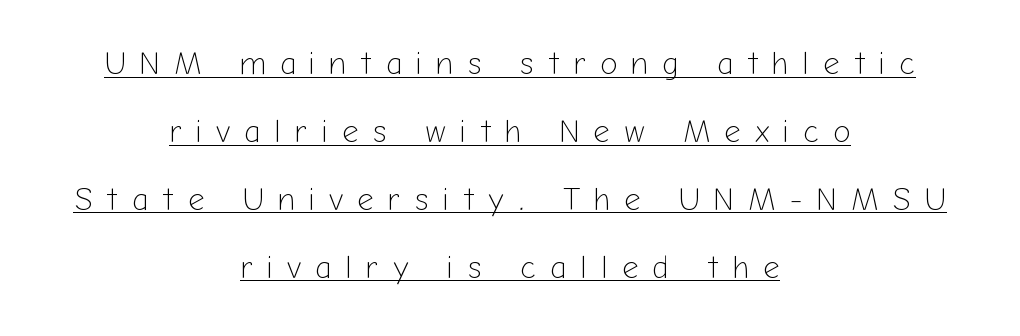
{"serif": "no", "italic": "no", "bold": "no", "weight": "light", "width": "normal", "stroke_contrast": "low", "x_height": "medium", "monospaced": "no", "underline": "yes", "align": "center", "line_spacing": "loose", "line_spacing_ratio": 2.12, "letter_spacing": "wide", "letter_spacing_em": 0.44, "glyph_px": 32}
